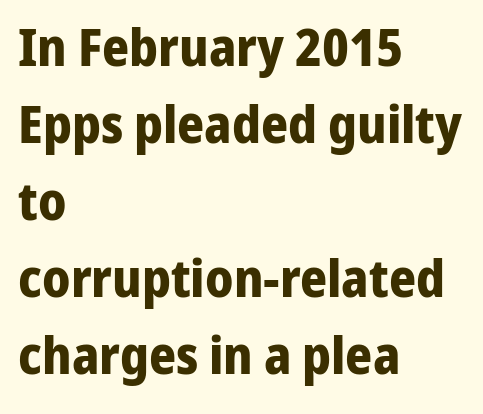
Q: Is the text bold? A: Yes.
Q: Is the text italic (slanted)? A: No, it is upright.
Q: Is the typeface a serif or a sans-serif typeface? A: Sans-serif.
Q: Is the text underlined? A: No.
Q: How is the paragraph aligned? A: Left-aligned.
Q: Is the spacing between letters normal or unusually wide? A: Normal.
Q: Is the spacing between lines tight, normal or loose? A: Normal.
Q: Width (condensed, normal, or wide)? A: Normal.
Q: Stroke contrast? A: Low.
Q: x-height? A: Medium.
Q: Monospaced? A: No.
